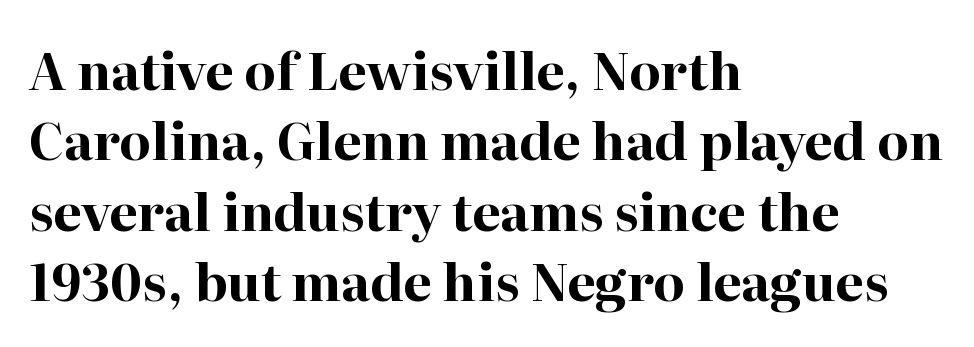
Q: Is the text bold? A: Yes.
Q: Is the text italic (slanted)? A: No, it is upright.
Q: Is the typeface a serif or a sans-serif typeface? A: Serif.
Q: Is the text underlined? A: No.
Q: How is the paragraph aligned? A: Left-aligned.
Q: Is the spacing between letters normal or unusually wide? A: Normal.
Q: Is the spacing between lines tight, normal or loose? A: Normal.
Q: Width (condensed, normal, or wide)? A: Normal.
Q: Stroke contrast? A: High.
Q: x-height? A: Medium.
Q: Monospaced? A: No.
